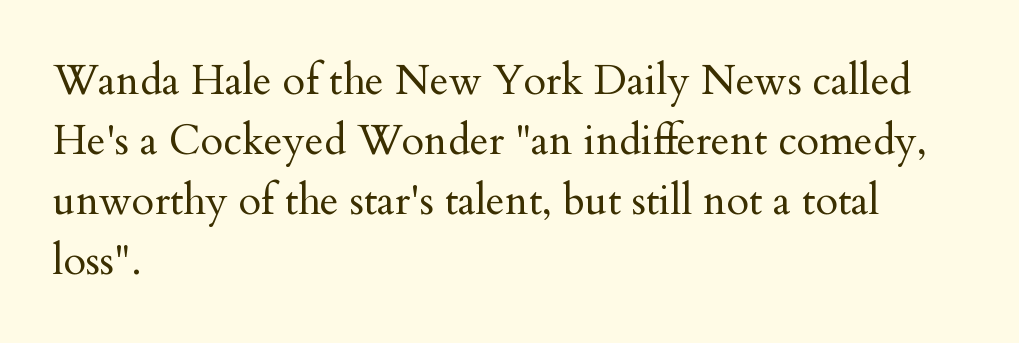
The image shows 41 px regular-weight serif type, upright; set left-aligned, normal line spacing (1.46x), normal letter spacing, not underlined; medium stroke contrast and a small x-height.
